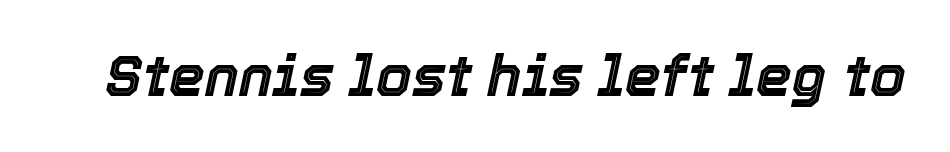
The image shows 57 px text type, italic (leaning right); set normal letter spacing, not underlined; a medium x-height.
